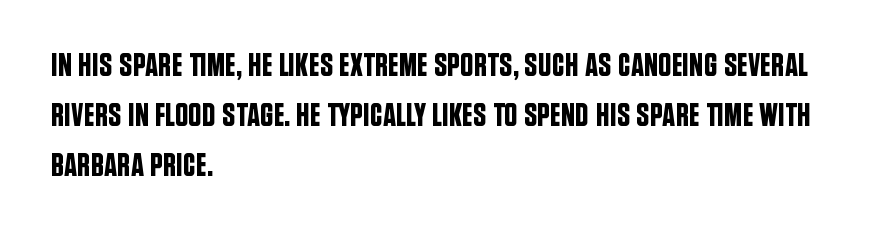
The baseline area is clear. Rendered with straight, roman letterforms. Honestly, the row spacing looks completely unremarkable. Teacher's note: observe the even left margin — that is flush-left alignment. Nope, no serifs anywhere on these letters. Think of a printed novel: that variable character pitch is what you see here.
